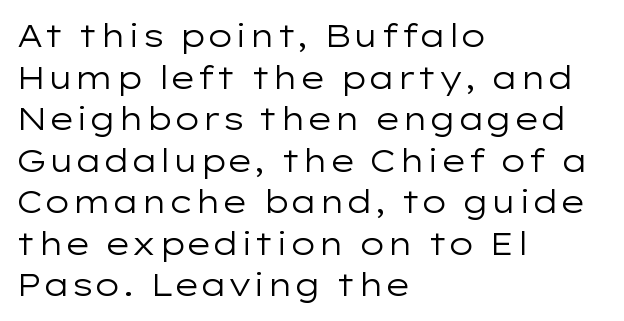
Q: Is the text bold? A: No.
Q: Is the text italic (slanted)? A: No, it is upright.
Q: Is the typeface a serif or a sans-serif typeface? A: Sans-serif.
Q: Is the text underlined? A: No.
Q: How is the paragraph aligned? A: Left-aligned.
Q: Is the spacing between letters normal or unusually wide? A: Normal.
Q: Is the spacing between lines tight, normal or loose? A: Normal.
Q: Width (condensed, normal, or wide)? A: Wide.
Q: Stroke contrast? A: Low.
Q: x-height? A: Medium.
Q: Monospaced? A: No.
